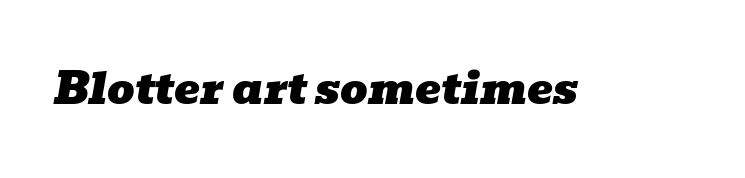
The image shows 43 px wide serif type, italic (leaning right); set normal letter spacing, not underlined; low stroke contrast and a medium x-height.
